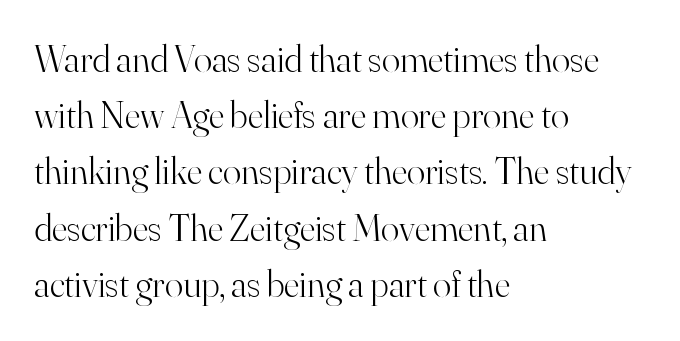
This sample has the flowing, uneven cadence of proportional lettering. Does the type have serifs? Yes, each stem ends in a small foot. No extra ink here — the face is not bold. Unlike italic type, these characters show no tilt at all. All the whitespace from short lines collects on the right.
